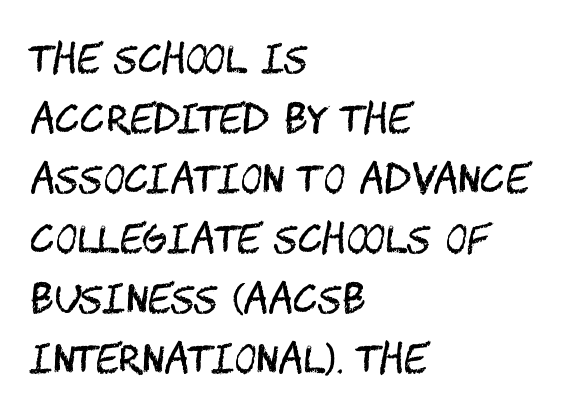
{"serif": "no", "italic": "no", "bold": "no", "weight": "regular", "width": "condensed", "stroke_contrast": "medium", "x_height": "large", "underline": "no", "align": "left", "line_spacing": "normal", "line_spacing_ratio": 1.58, "letter_spacing": "normal", "letter_spacing_em": 0.0, "glyph_px": 38}
